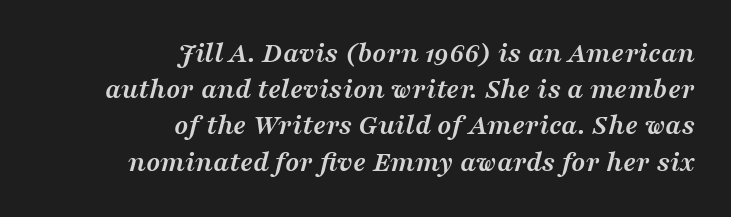
Q: Is the text bold? A: Yes.
Q: Is the text italic (slanted)? A: Yes, it leans right by about 16 degrees.
Q: Is the typeface a serif or a sans-serif typeface? A: Serif.
Q: Is the text underlined? A: No.
Q: How is the paragraph aligned? A: Right-aligned.
Q: Is the spacing between letters normal or unusually wide? A: Normal.
Q: Is the spacing between lines tight, normal or loose? A: Normal.
Q: Width (condensed, normal, or wide)? A: Wide.
Q: Stroke contrast? A: Medium.
Q: x-height? A: Medium.
Q: Monospaced? A: No.
